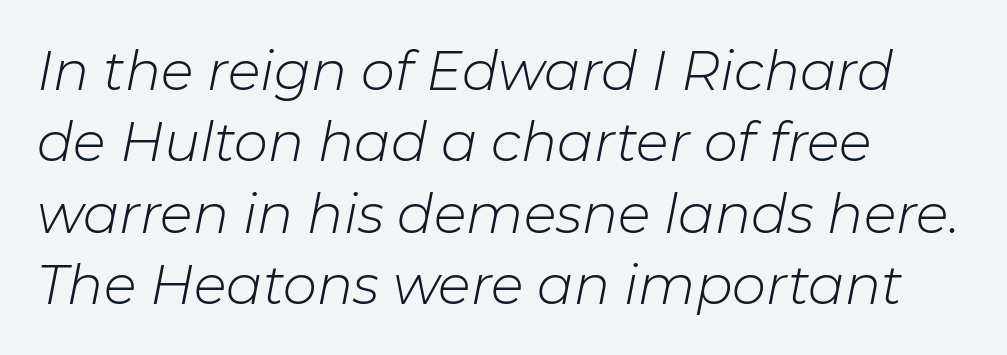
{"italic": "yes", "lean": "right", "slant_degrees": 11, "bold": "no", "weight": "light", "width": "normal", "stroke_contrast": "low", "x_height": "medium", "monospaced": "no", "underline": "no", "align": "left", "line_spacing": "normal", "line_spacing_ratio": 1.32, "letter_spacing": "normal", "letter_spacing_em": 0.0, "glyph_px": 54}
